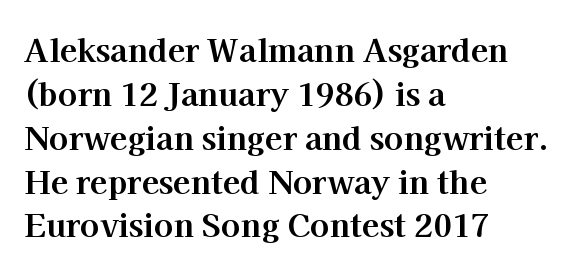
{"serif": "yes", "italic": "no", "bold": "yes", "weight": "bold", "width": "normal", "stroke_contrast": "high", "x_height": "medium", "monospaced": "no", "underline": "no", "align": "left", "line_spacing": "normal", "line_spacing_ratio": 1.37, "letter_spacing": "normal", "letter_spacing_em": 0.0, "glyph_px": 32}
